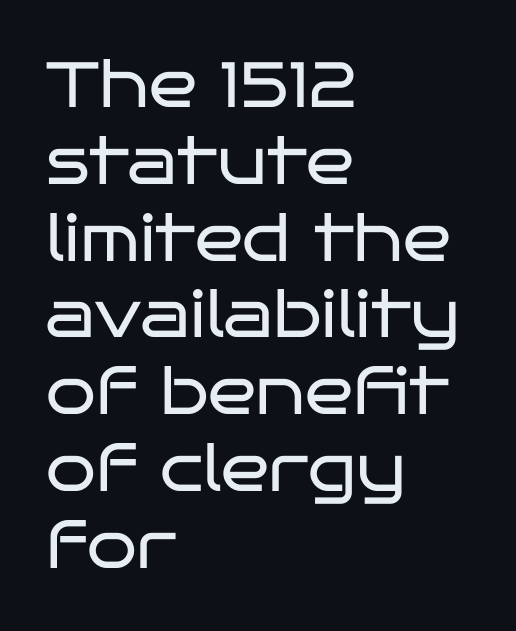
Q: Is the text bold? A: No.
Q: Is the text italic (slanted)? A: No, it is upright.
Q: Is the typeface a serif or a sans-serif typeface? A: Sans-serif.
Q: Is the text underlined? A: No.
Q: How is the paragraph aligned? A: Left-aligned.
Q: Is the spacing between letters normal or unusually wide? A: Normal.
Q: Width (condensed, normal, or wide)? A: Wide.
Q: Stroke contrast? A: Low.
Q: x-height? A: Large.
Q: Monospaced? A: No.
